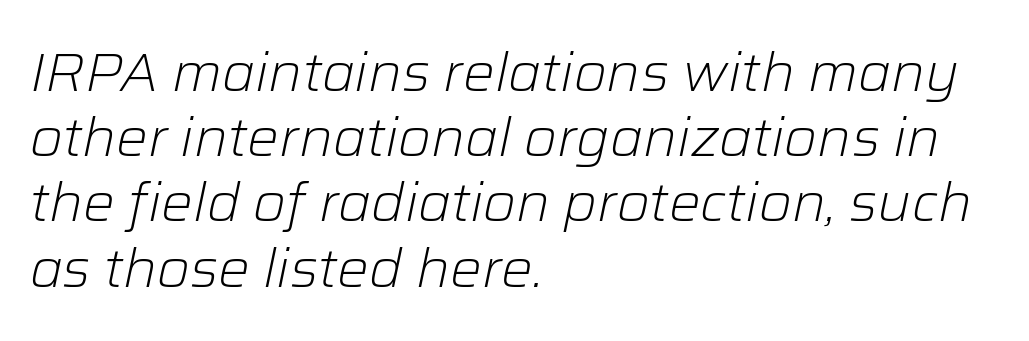
{"italic": "yes", "lean": "right", "slant_degrees": 12, "bold": "no", "weight": "light", "width": "normal", "stroke_contrast": "low", "x_height": "medium", "monospaced": "no", "underline": "no", "align": "left", "line_spacing_ratio": 1.23, "letter_spacing": "normal", "letter_spacing_em": 0.0, "glyph_px": 53}
